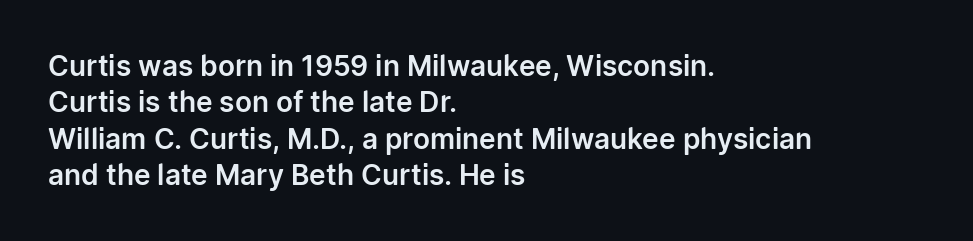
{"serif": "no", "italic": "no", "width": "normal", "stroke_contrast": "low", "x_height": "medium", "monospaced": "no", "underline": "no", "align": "left", "line_spacing": "normal", "line_spacing_ratio": 1.3, "letter_spacing": "normal", "letter_spacing_em": 0.0, "glyph_px": 28}
